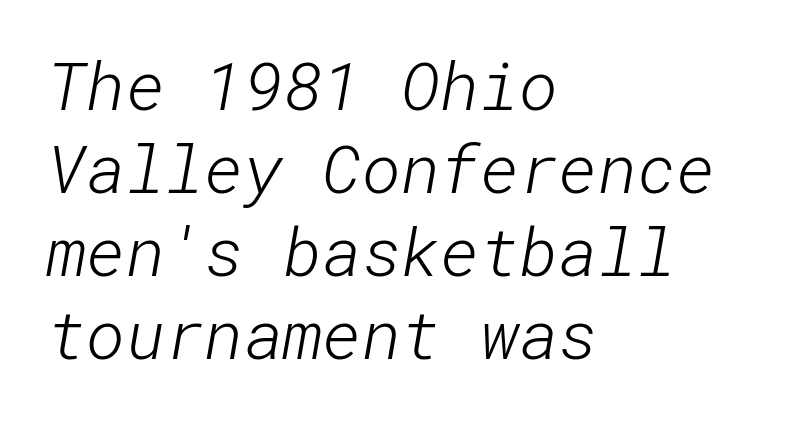
The image shows 67 px light sans-serif type; set left-aligned, line spacing 1.24x, normal letter spacing, not underlined; low stroke contrast and a medium x-height.
